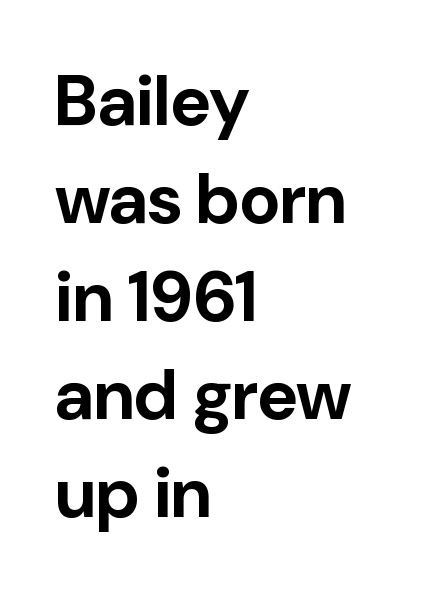
The image shows 70 px bold sans-serif type, upright; set left-aligned, normal line spacing (1.4x), normal letter spacing, not underlined; low stroke contrast and a medium x-height.
